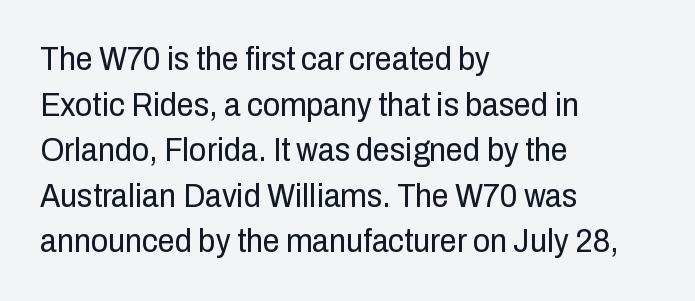
Each letter keeps its own natural width here, so spacing adapts to shape. Students, note that the glyphs here touch the page at normal intervals. A clean baseline with only descenders dipping below it. I'd call this a sans setting — the letters go barefoot. The line-height multiplier appears to be the usual default. The lines are quadded left.
